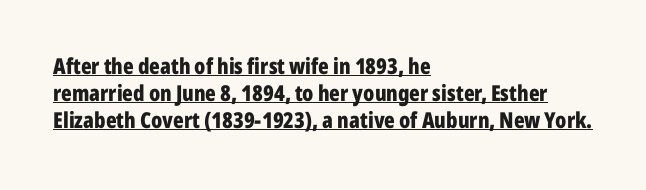
{"italic": "no", "bold": "yes", "underline": "yes", "align": "left", "line_spacing_ratio": 1.22, "letter_spacing": "normal", "letter_spacing_em": 0.0, "glyph_px": 22}
